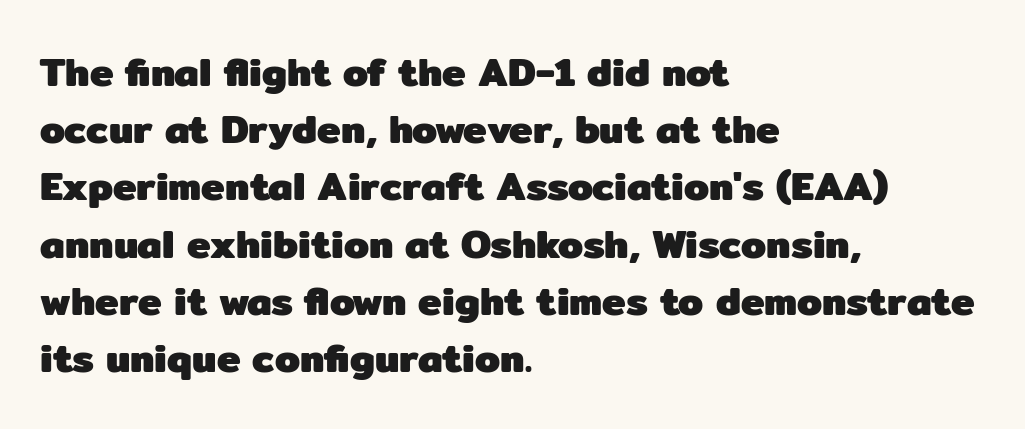
{"serif": "no", "italic": "no", "bold": "yes", "weight": "heavy", "width": "normal", "stroke_contrast": "low", "x_height": "medium", "monospaced": "no", "underline": "no", "align": "left", "line_spacing": "normal", "line_spacing_ratio": 1.43, "letter_spacing": "normal", "letter_spacing_em": 0.0, "glyph_px": 40}
